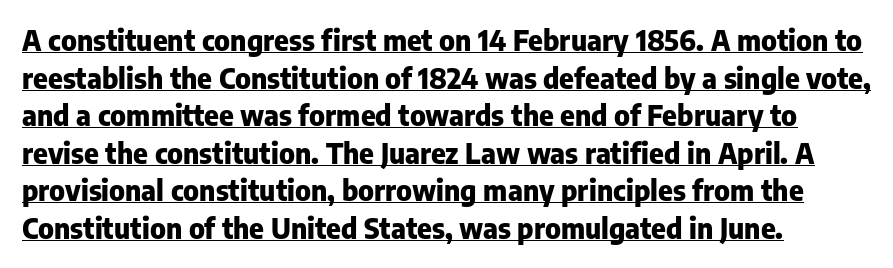
Q: Is the text bold? A: Yes.
Q: Is the text italic (slanted)? A: No, it is upright.
Q: Is the typeface a serif or a sans-serif typeface? A: Sans-serif.
Q: Is the text underlined? A: Yes.
Q: How is the paragraph aligned? A: Left-aligned.
Q: Is the spacing between letters normal or unusually wide? A: Normal.
Q: Is the spacing between lines tight, normal or loose? A: Normal.
Q: Width (condensed, normal, or wide)? A: Normal.
Q: Stroke contrast? A: Low.
Q: x-height? A: Medium.
Q: Monospaced? A: No.
